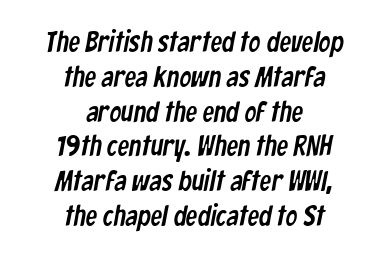
Q: Is the typeface a serif or a sans-serif typeface? A: Sans-serif.
Q: Is the text underlined? A: No.
Q: How is the paragraph aligned? A: Centered.
Q: Is the spacing between letters normal or unusually wide? A: Normal.
Q: Width (condensed, normal, or wide)? A: Condensed.
Q: Stroke contrast? A: Low.
Q: x-height? A: Medium.
Q: Monospaced? A: No.
